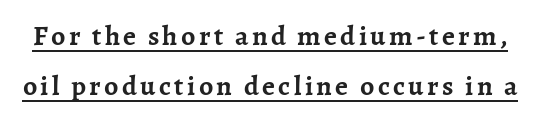
{"serif": "yes", "italic": "no", "bold": "yes", "weight": "semibold", "width": "normal", "stroke_contrast": "low", "x_height": "medium", "monospaced": "no", "underline": "yes", "line_spacing_ratio": 1.79, "glyph_px": 28}
